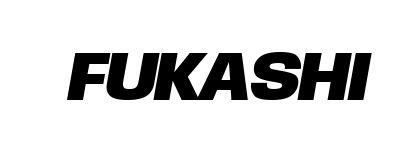
Q: Is the typeface a serif or a sans-serif typeface? A: Sans-serif.
Q: Is the text underlined? A: No.
Q: Is the spacing between letters normal or unusually wide? A: Normal.
Q: Width (condensed, normal, or wide)? A: Normal.
Q: Stroke contrast? A: Low.
Q: x-height? A: Large.
Q: Monospaced? A: No.
